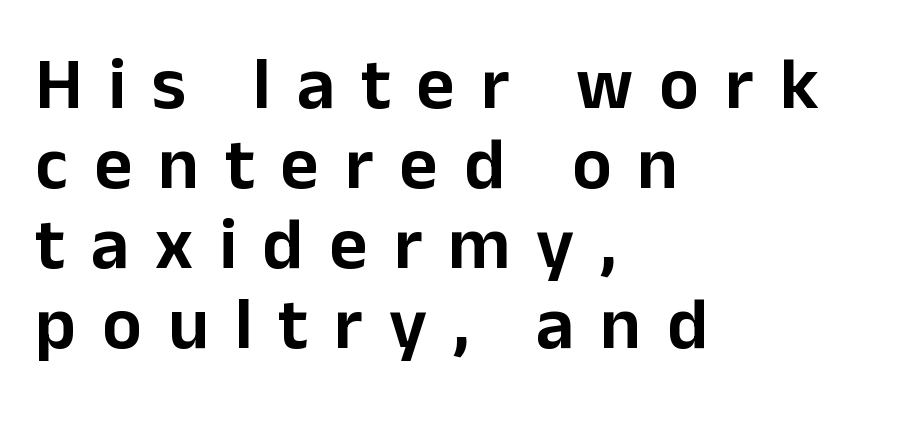
Horizontal bands of white between lines are thin slivers. The lettering holds an erect, upright posture throughout. Observe the wide spacing: letters keep a clear distance from each other. A bare baseline throughout the passage.
